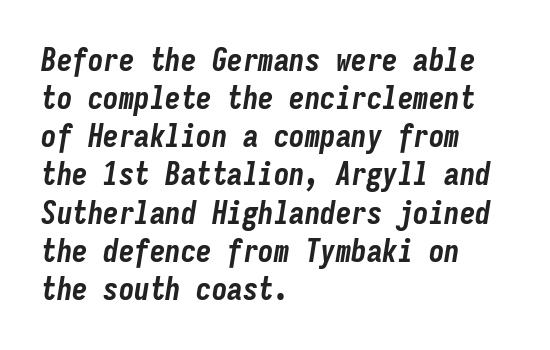
{"italic": "yes", "lean": "right", "slant_degrees": 9, "bold": "yes", "weight": "bold", "width": "condensed", "stroke_contrast": "low", "x_height": "medium", "monospaced": "yes", "underline": "no", "align": "left", "line_spacing_ratio": 1.23, "letter_spacing": "normal", "letter_spacing_em": 0.0, "glyph_px": 31}
